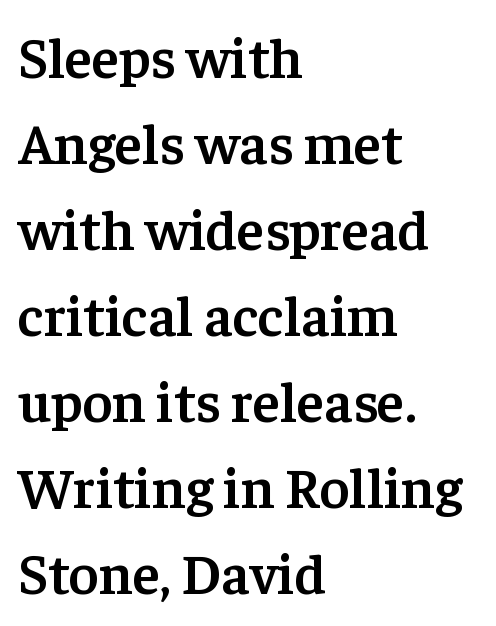
The image shows 57 px semibold serif type, upright; set left-aligned, normal line spacing (1.51x), normal letter spacing, not underlined; low stroke contrast and a medium x-height.
